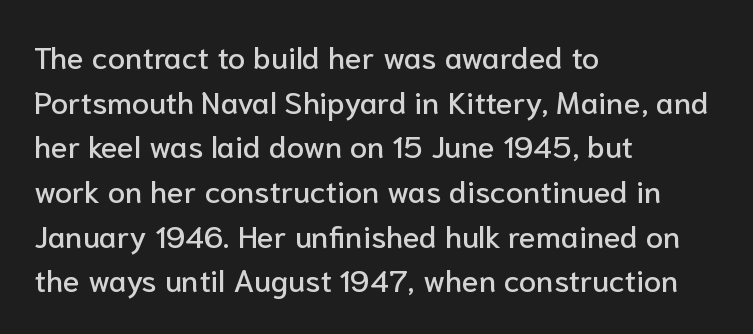
Q: Is the text italic (slanted)? A: No, it is upright.
Q: Is the typeface a serif or a sans-serif typeface? A: Sans-serif.
Q: Is the text underlined? A: No.
Q: How is the paragraph aligned? A: Left-aligned.
Q: Is the spacing between letters normal or unusually wide? A: Normal.
Q: Is the spacing between lines tight, normal or loose? A: Normal.
Q: Width (condensed, normal, or wide)? A: Normal.
Q: Stroke contrast? A: Low.
Q: x-height? A: Medium.
Q: Monospaced? A: No.
